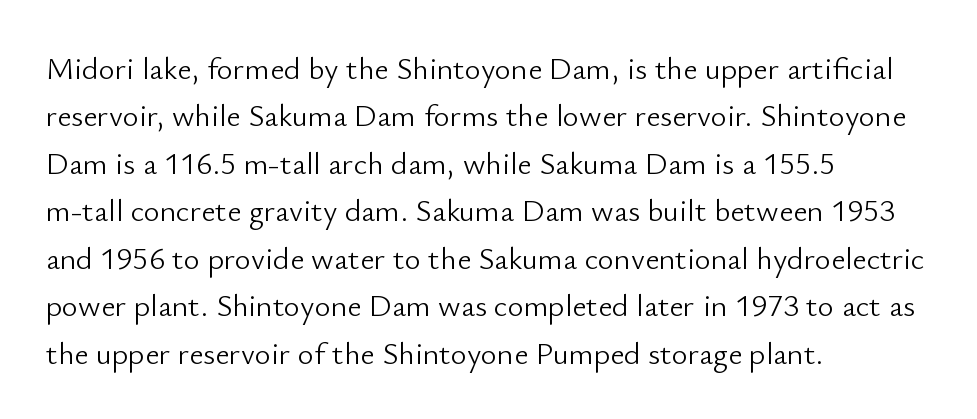
Q: Is the text bold? A: No.
Q: Is the text italic (slanted)? A: No, it is upright.
Q: Is the typeface a serif or a sans-serif typeface? A: Sans-serif.
Q: Is the text underlined? A: No.
Q: How is the paragraph aligned? A: Left-aligned.
Q: Is the spacing between letters normal or unusually wide? A: Normal.
Q: Is the spacing between lines tight, normal or loose? A: Normal.
Q: Width (condensed, normal, or wide)? A: Normal.
Q: Stroke contrast? A: Low.
Q: x-height? A: Small.
Q: Monospaced? A: No.
